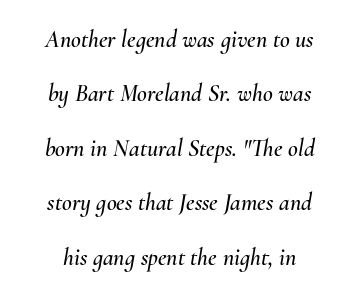
Default kerning and tracking; the words read as compact shapes. Does the copy run flush right? No — it is centered line by line. Just letters on the line, the space beneath them empty. An italicized treatment has been applied to the whole sample. Each new line begins a long way beneath the previous one.
